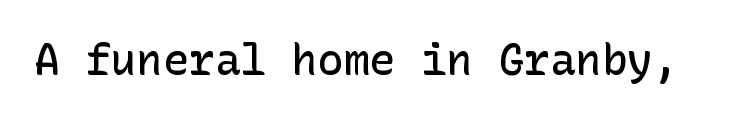
Q: Is the text bold? A: Semi-bold.
Q: Is the text italic (slanted)? A: No, it is upright.
Q: Is the typeface a serif or a sans-serif typeface? A: Sans-serif.
Q: Is the text underlined? A: No.
Q: Is the spacing between letters normal or unusually wide? A: Normal.
Q: Width (condensed, normal, or wide)? A: Normal.
Q: Stroke contrast? A: Low.
Q: x-height? A: Medium.
